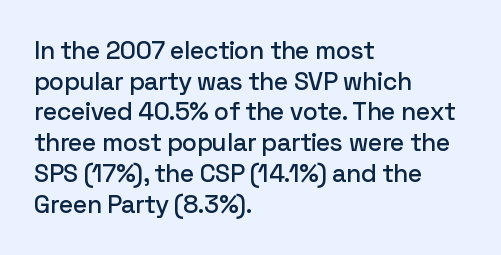
Q: Is the text italic (slanted)? A: No, it is upright.
Q: Is the text underlined? A: No.
Q: How is the paragraph aligned? A: Left-aligned.
Q: Is the spacing between letters normal or unusually wide? A: Normal.
